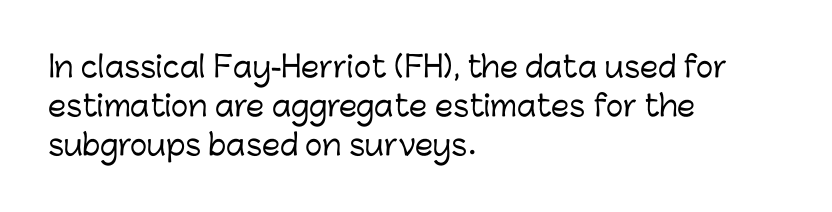
Nobody touched the tracking dial on this one. Words float on clear page, feet unadorned. The letters stand straight up with perfectly vertical stems. The face used here is proportionally spaced, like ordinary book or web type.
